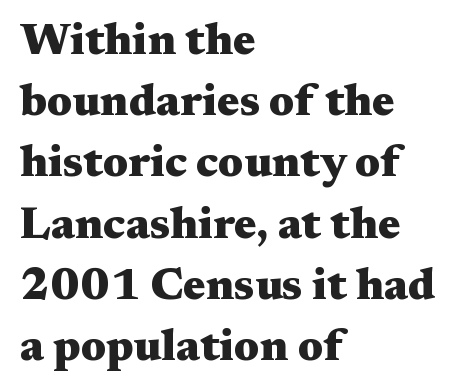
It's the straight-up-and-down kind of type. No word sits above an underline. I'd describe the lettering as bold — thick and assertive. Students, observe: this is what conventionally led text looks like. The lines are quadded left. Small tapered or slab feet sit at the stroke ends, so this counts as serif.
